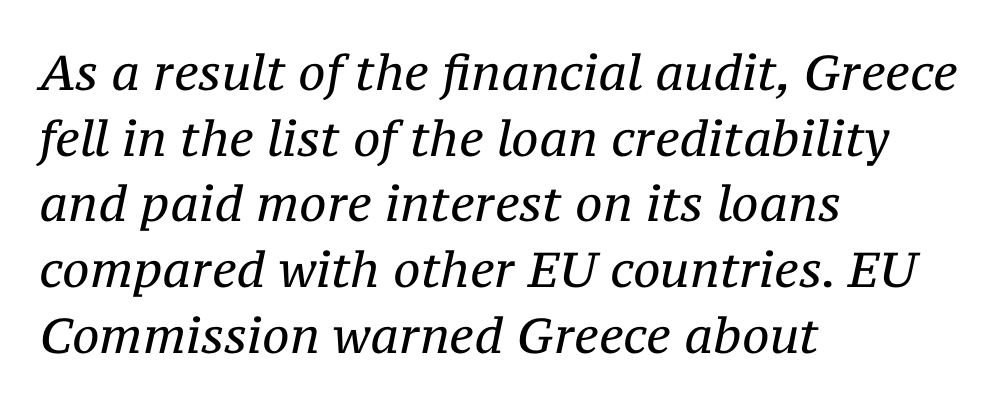
Type style note: has serifs. The typeface has the unassuming heft of standard copy or less. Emphasis-style slanted type is in use. No word sits above an underline. The designer left line spacing at the default. Visually the block forms a straight wall on the left and a jagged coastline on the right.
